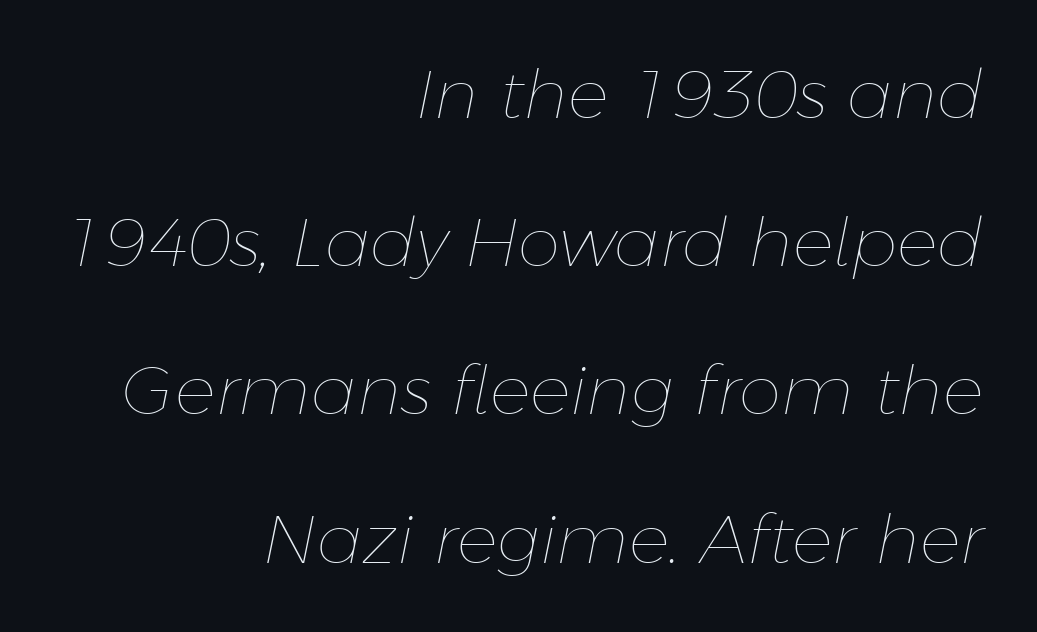
{"italic": "yes", "lean": "right", "slant_degrees": 11, "bold": "no", "weight": "thin", "width": "normal", "stroke_contrast": "low", "x_height": "medium", "monospaced": "no", "underline": "no", "align": "right", "line_spacing": "loose", "line_spacing_ratio": 2.18, "letter_spacing": "normal", "letter_spacing_em": 0.0, "glyph_px": 68}
